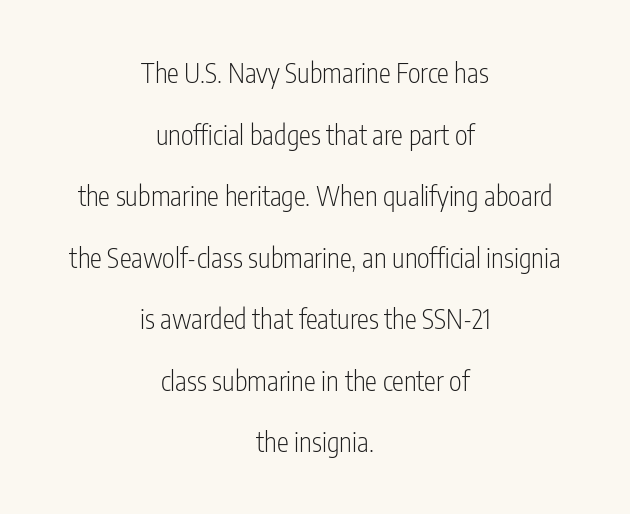
Q: Is the text bold? A: No.
Q: Is the text italic (slanted)? A: No, it is upright.
Q: Is the text underlined? A: No.
Q: How is the paragraph aligned? A: Centered.
Q: Is the spacing between letters normal or unusually wide? A: Normal.
Q: Is the spacing between lines tight, normal or loose? A: Loose.
